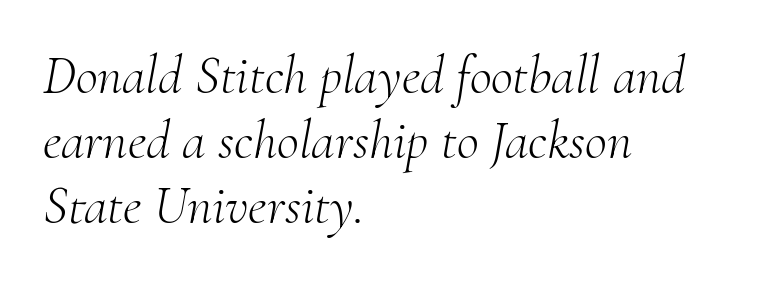
The image shows 54 px light serif type, italic (leaning right); set left-aligned, line spacing 1.2x, normal letter spacing, not underlined; medium stroke contrast and a small x-height.
